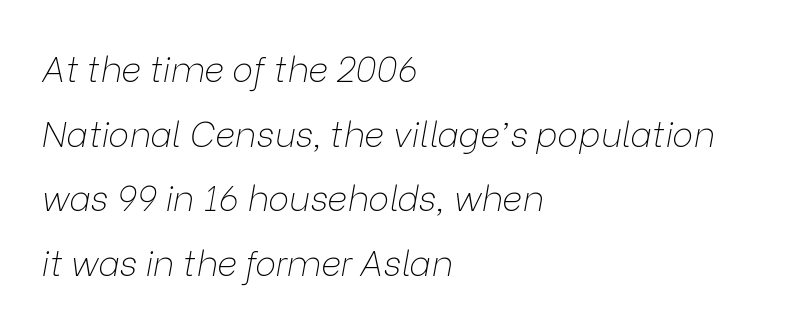
Every character sits at an angle, as italics do. Letters rest on an invisible, unmarked baseline. Spacing verdict: proportional, widths tailored to each character. Look at the tracking — it's just the regular setting, nothing added. The paragraph has a hard left edge and a soft right edge.
